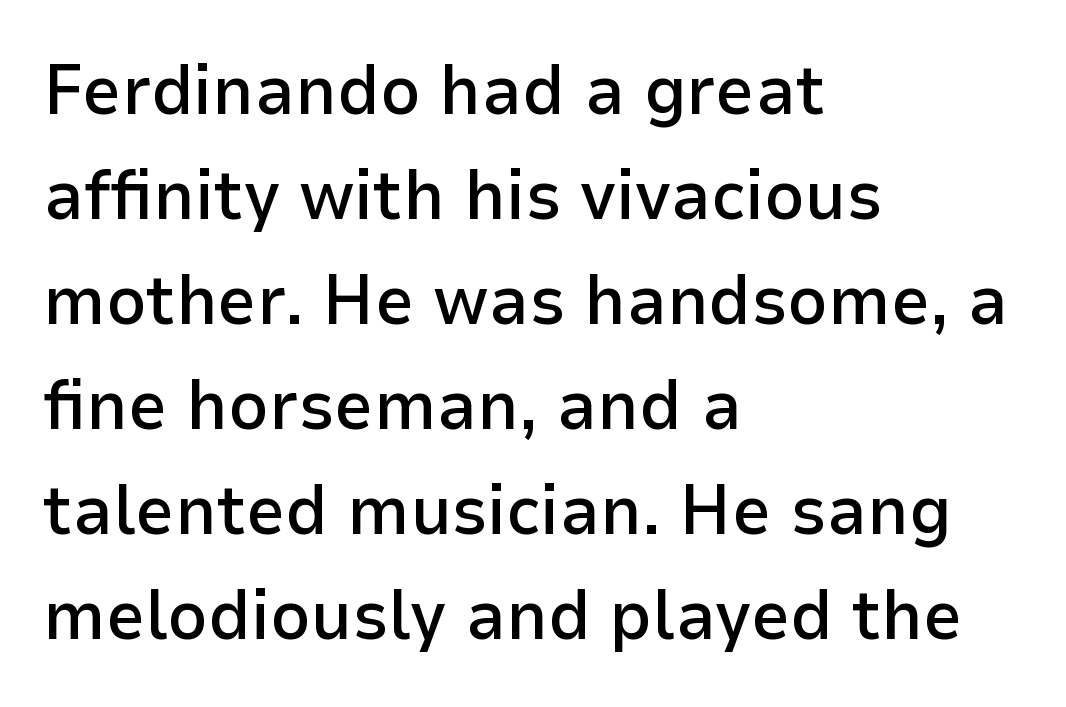
{"serif": "no", "italic": "no", "bold": "semi", "weight": "semibold", "width": "normal", "stroke_contrast": "low", "x_height": "medium", "monospaced": "no", "underline": "no", "align": "left", "line_spacing": "normal", "line_spacing_ratio": 1.5, "letter_spacing": "normal", "letter_spacing_em": 0.0, "glyph_px": 70}
